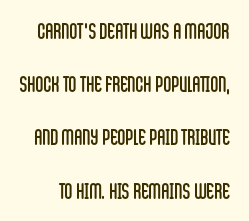
Students, note that the glyphs here touch the page at normal intervals. How would I describe the line gaps? Wide and relaxed. Style check: upright. These glyphs show unthickened strokes, regular width or finer. The passage shown is not underscored anywhere.
